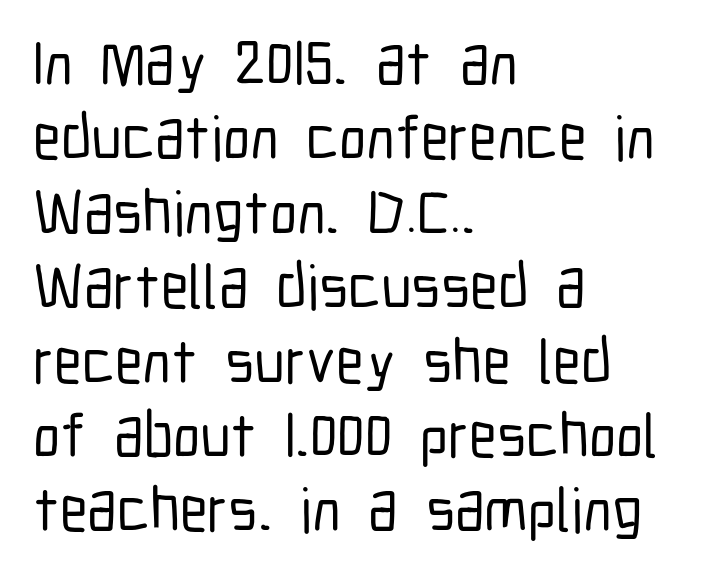
Q: Is the text italic (slanted)? A: No, it is upright.
Q: Is the typeface a serif or a sans-serif typeface? A: Sans-serif.
Q: Is the text underlined? A: No.
Q: How is the paragraph aligned? A: Left-aligned.
Q: Is the spacing between letters normal or unusually wide? A: Normal.
Q: Width (condensed, normal, or wide)? A: Condensed.
Q: Stroke contrast? A: Low.
Q: x-height? A: Medium.
Q: Monospaced? A: No.
